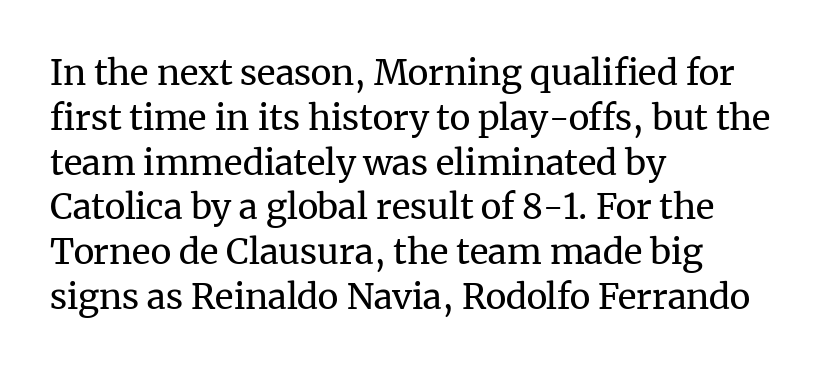
{"serif": "yes", "italic": "no", "bold": "no", "weight": "regular", "width": "normal", "stroke_contrast": "medium", "x_height": "medium", "monospaced": "no", "underline": "no", "align": "left", "line_spacing": "normal", "line_spacing_ratio": 1.28, "letter_spacing": "normal", "letter_spacing_em": 0.0, "glyph_px": 35}
